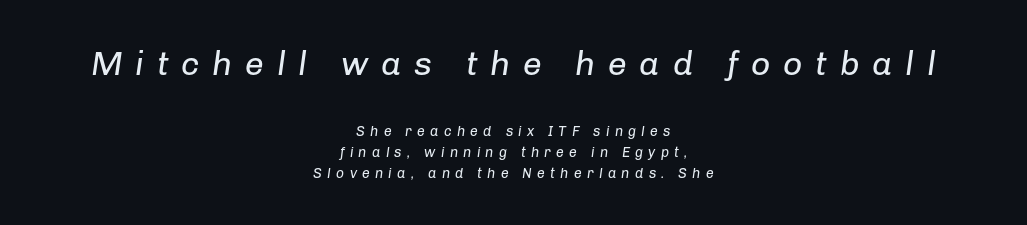
The image shows 34 px regular-weight type, italic (leaning right); set centered, normal line spacing (1.51x), unusually wide letter spacing (+0.37 em), not underlined; the first (top) block is 2.43x larger; low stroke contrast and a medium x-height.
